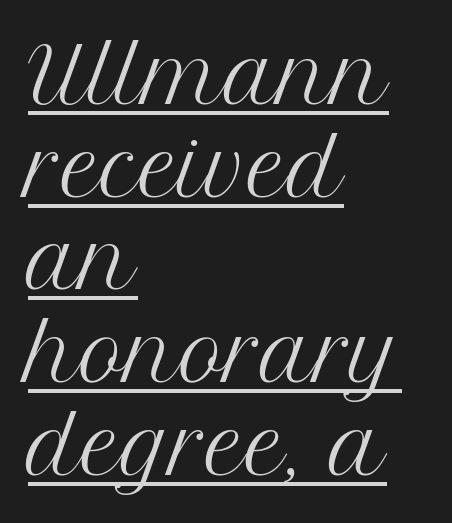
The image shows 76 px regular-weight type; set left-aligned, line spacing 1.22x, normal letter spacing, underlined; medium stroke contrast and a medium x-height.
